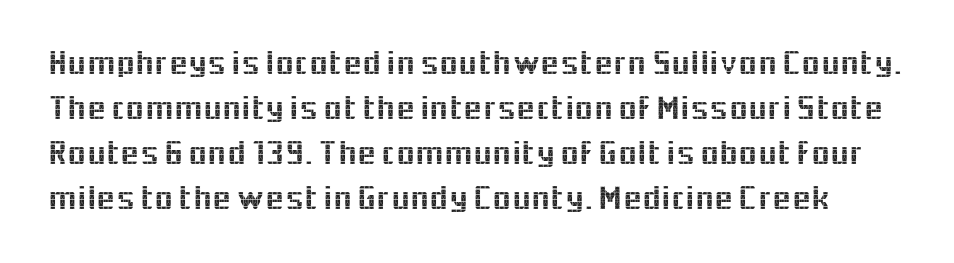
Q: Is the text italic (slanted)? A: No, it is upright.
Q: Is the typeface a serif or a sans-serif typeface? A: Sans-serif.
Q: Is the text underlined? A: No.
Q: Is the spacing between letters normal or unusually wide? A: Normal.
Q: Is the spacing between lines tight, normal or loose? A: Normal.
Q: Width (condensed, normal, or wide)? A: Normal.
Q: x-height? A: Medium.
Q: Monospaced? A: No.
